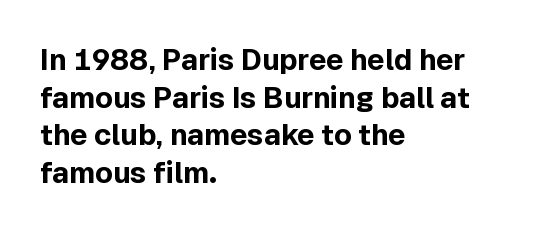
{"serif": "no", "italic": "no", "bold": "yes", "weight": "bold", "width": "normal", "x_height": "medium", "monospaced": "no", "underline": "no", "align": "left", "line_spacing": "normal", "line_spacing_ratio": 1.3, "letter_spacing": "normal", "letter_spacing_em": 0.0, "glyph_px": 29}
